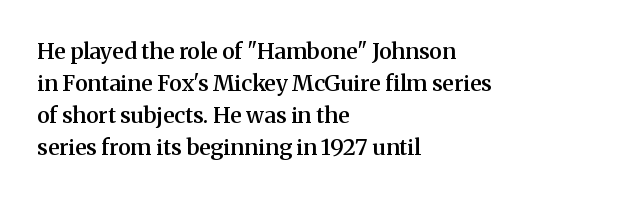
{"italic": "no", "bold": "semi", "underline": "no", "align": "left", "line_spacing": "normal", "line_spacing_ratio": 1.45, "letter_spacing": "normal", "letter_spacing_em": 0.0, "glyph_px": 22}
